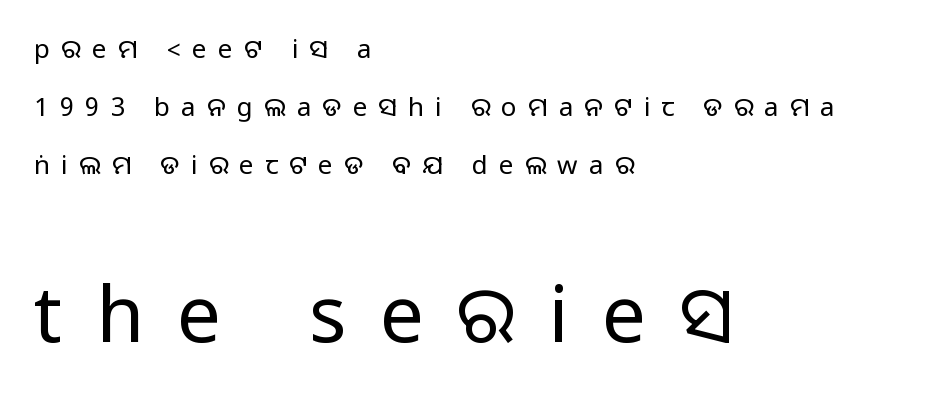
{"serif": "no", "italic": "no", "width": "normal", "stroke_contrast": "medium", "monospaced": "no", "underline": "no", "align": "left", "line_spacing": "loose", "line_spacing_ratio": 2.23, "letter_spacing": "wide", "letter_spacing_em": 0.43, "larger_block": "second", "size_ratio": 3.0, "glyph_px": 78}
